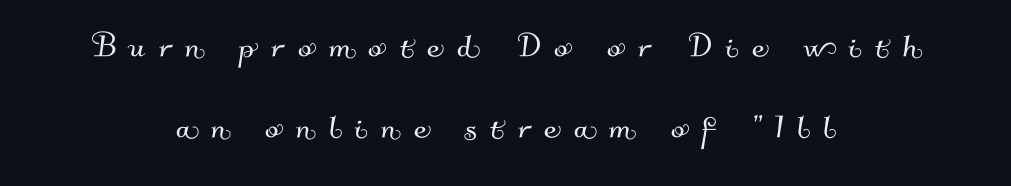
Q: Is the typeface a serif or a sans-serif typeface? A: Sans-serif.
Q: Is the text underlined? A: No.
Q: How is the paragraph aligned? A: Centered.
Q: Is the spacing between letters normal or unusually wide? A: Unusually wide.
Q: Is the spacing between lines tight, normal or loose? A: Loose.
Q: Width (condensed, normal, or wide)? A: Normal.
Q: Stroke contrast? A: Medium.
Q: x-height? A: Small.
Q: Monospaced? A: No.
